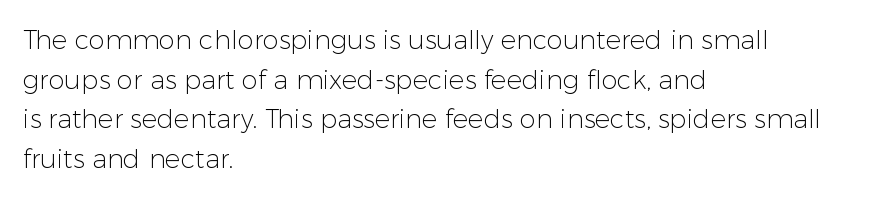
The image shows 26 px text type, upright; set left-aligned, normal line spacing (1.52x), normal letter spacing, not underlined.
